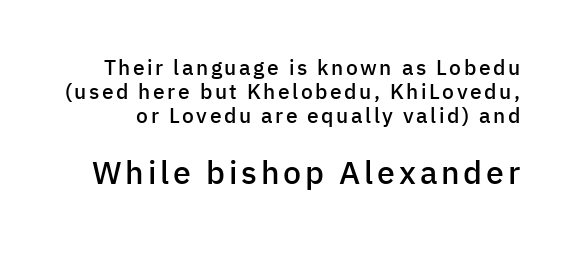
Underline: absent. Spacing verdict: proportional, widths tailored to each character. Stems and bowls a touch heavier than normal — semibold. The font's upright variant was chosen for this text. Notice how descenders almost collide with the ascenders below — that's tight leading. Reading top to bottom, the characters get bigger at the block break.
